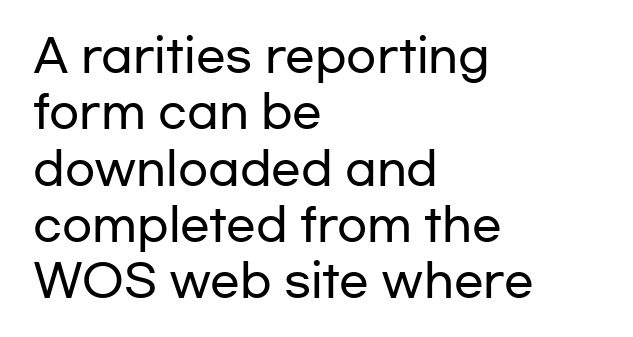
Q: Is the text italic (slanted)? A: No, it is upright.
Q: Is the typeface a serif or a sans-serif typeface? A: Sans-serif.
Q: Is the text underlined? A: No.
Q: How is the paragraph aligned? A: Left-aligned.
Q: Is the spacing between letters normal or unusually wide? A: Normal.
Q: Is the spacing between lines tight, normal or loose? A: Normal.
Q: Width (condensed, normal, or wide)? A: Wide.
Q: Stroke contrast? A: Low.
Q: x-height? A: Medium.
Q: Monospaced? A: No.
